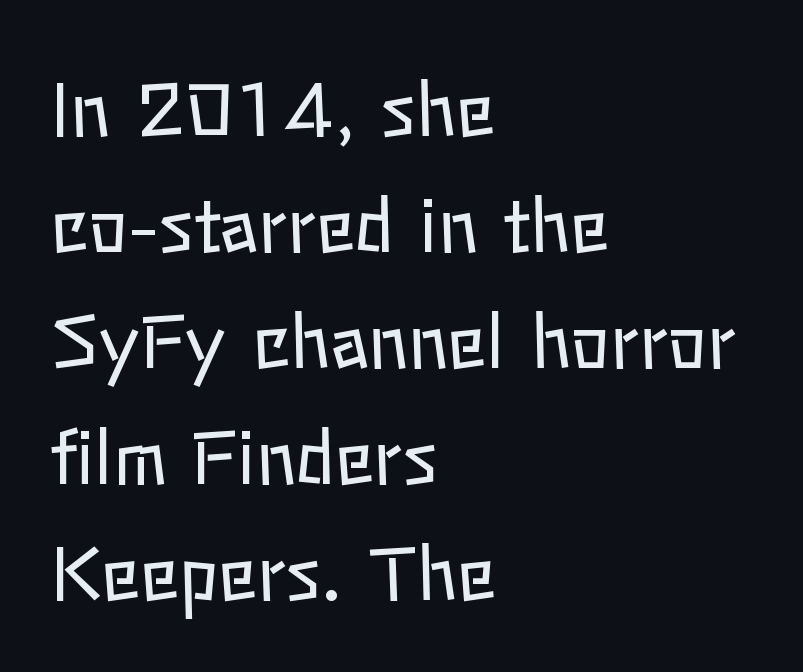
{"italic": "no", "bold": "no", "weight": "regular", "width": "normal", "stroke_contrast": "low", "x_height": "medium", "monospaced": "no", "underline": "no", "align": "left", "line_spacing": "normal", "line_spacing_ratio": 1.59, "letter_spacing": "normal", "letter_spacing_em": 0.0, "glyph_px": 73}
